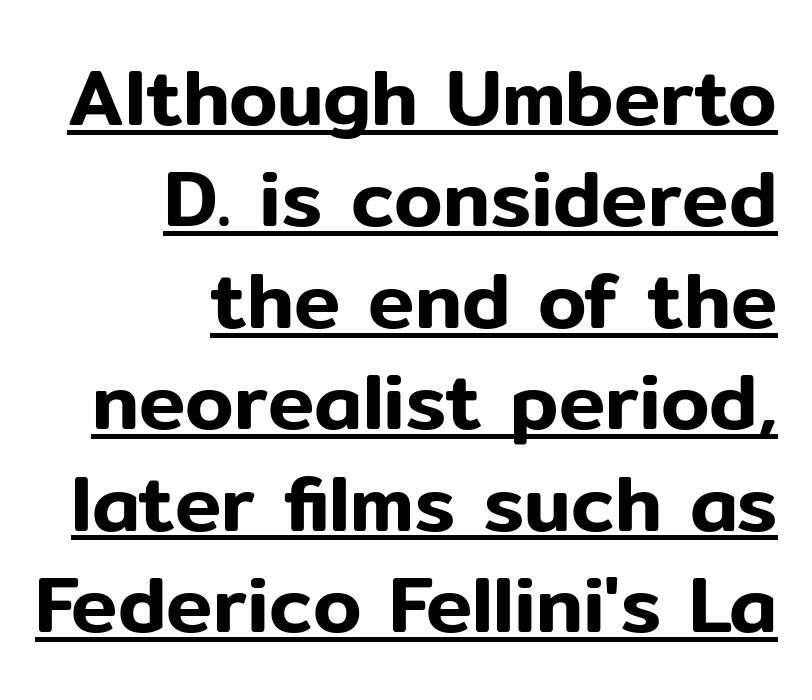
The image shows 78 px sans-serif type, upright; set right-aligned, normal line spacing (1.3x), normal letter spacing, underlined; low stroke contrast and a medium x-height.
